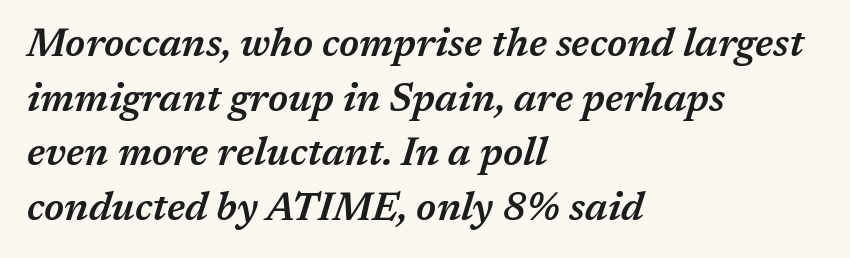
When letters slant like this, we call the style italic. Lines of text with bare space underneath. Stems and bowls a touch heavier than normal — semibold. The setting favours the left margin, as ordinary paragraphs usually do. Character widths vary here, with narrow letters taking less room than wide ones. This block has exactly the height ordinary leading produces.
